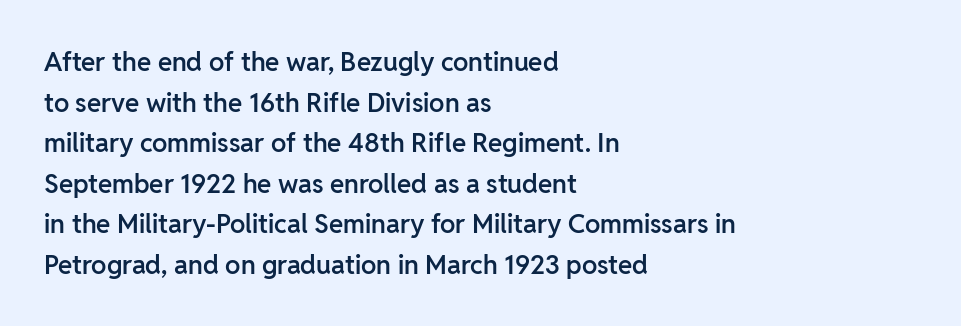
{"italic": "no", "bold": "semi", "underline": "no", "align": "left", "line_spacing": "normal", "line_spacing_ratio": 1.56, "letter_spacing": "normal", "letter_spacing_em": 0.0, "glyph_px": 26}
